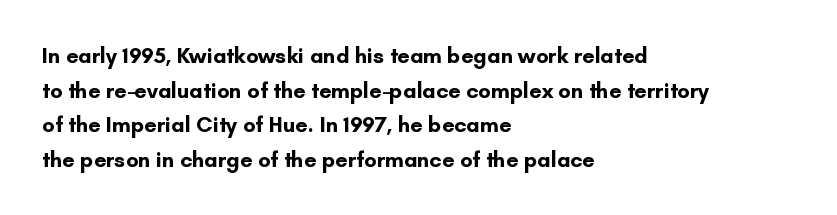
Q: Is the text bold? A: Yes.
Q: Is the text italic (slanted)? A: No, it is upright.
Q: Is the text underlined? A: No.
Q: How is the paragraph aligned? A: Left-aligned.
Q: Is the spacing between letters normal or unusually wide? A: Normal.
Q: Is the spacing between lines tight, normal or loose? A: Normal.
